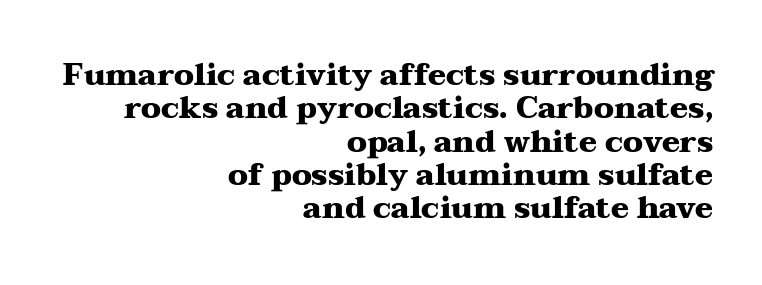
The image shows 30 px heavy, wide serif type, upright; set right-aligned, tight line spacing (1.11x), normal letter spacing, not underlined; medium stroke contrast and a medium x-height.
